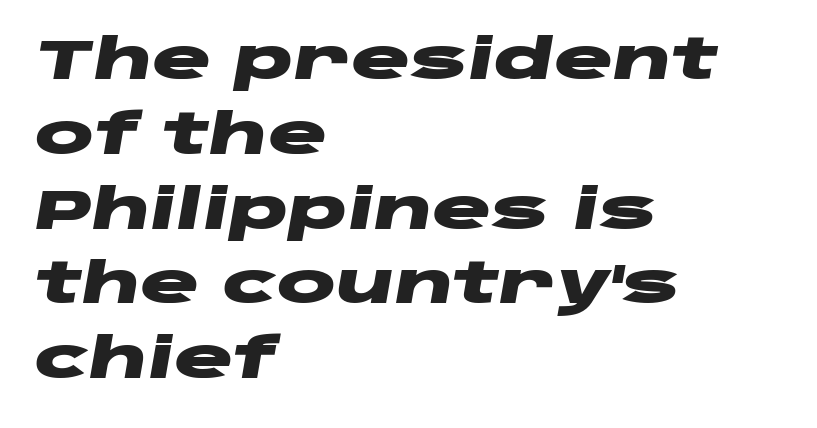
Q: Is the text bold? A: Yes.
Q: Is the text italic (slanted)? A: Yes, it leans right by about 10 degrees.
Q: Is the text underlined? A: No.
Q: How is the paragraph aligned? A: Left-aligned.
Q: Is the spacing between letters normal or unusually wide? A: Normal.
Q: Is the spacing between lines tight, normal or loose? A: Normal.
Q: Width (condensed, normal, or wide)? A: Wide.
Q: Stroke contrast? A: Low.
Q: x-height? A: Large.
Q: Monospaced? A: No.
